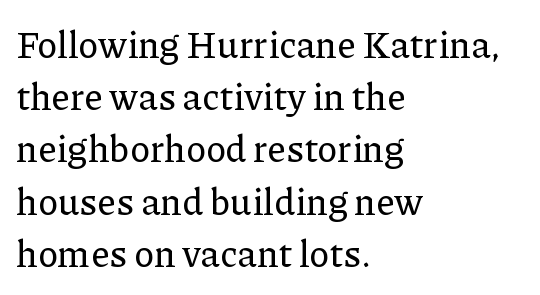
These lines keep a tight, regular rhythm from letter to letter. Clear beneath every line of the passage. Varying glyph widths throughout — classic text-font behaviour. Look at the bottom of the vertical strokes: they flare into serifs here.
